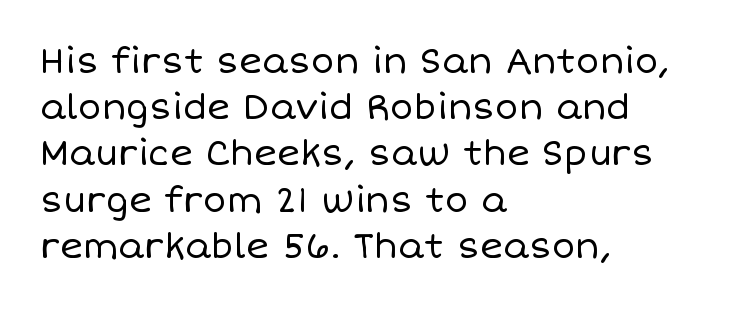
{"italic": "no", "bold": "no", "weight": "regular", "width": "normal", "stroke_contrast": "low", "x_height": "large", "monospaced": "no", "underline": "no", "align": "left", "line_spacing": "normal", "line_spacing_ratio": 1.32, "letter_spacing": "normal", "letter_spacing_em": 0.0, "glyph_px": 35}
